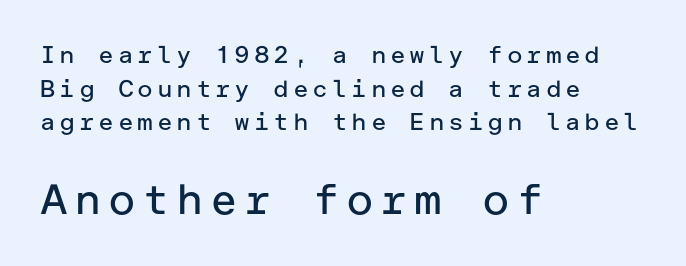
Q: Is the text bold? A: No.
Q: Is the text italic (slanted)? A: No, it is upright.
Q: Is the typeface a serif or a sans-serif typeface? A: Sans-serif.
Q: Is the text underlined? A: No.
Q: How is the paragraph aligned? A: Left-aligned.
Q: Is the spacing between lines tight, normal or loose? A: Normal.
Q: Which block of text is set in a larger size, the first (top) or the second (bottom)? A: The second (bottom) one.
Q: Width (condensed, normal, or wide)? A: Normal.
Q: Stroke contrast? A: Low.
Q: x-height? A: Medium.
